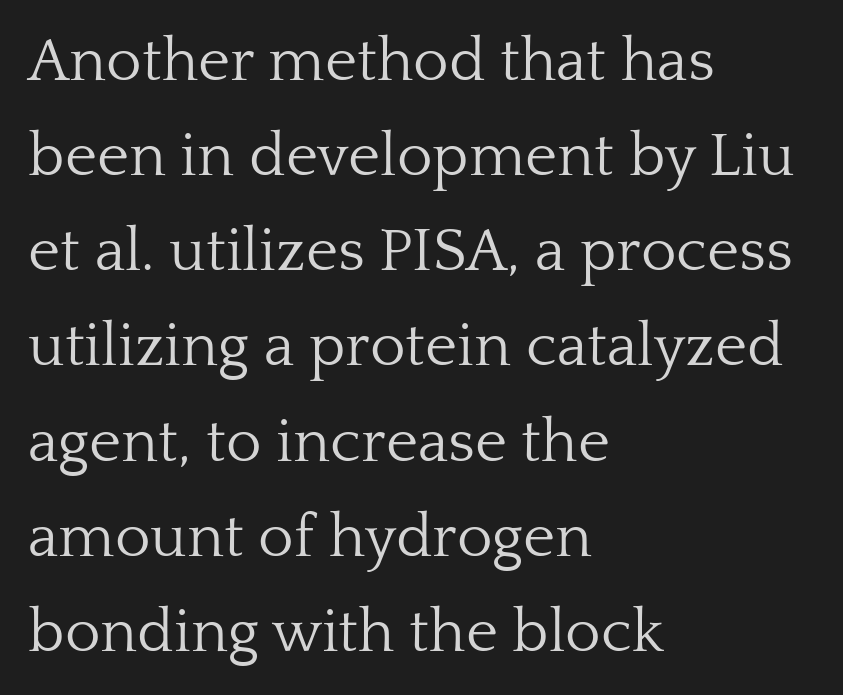
The image shows 61 px light serif type, upright; set left-aligned, normal line spacing (1.56x), normal letter spacing, not underlined; low stroke contrast and a medium x-height.
